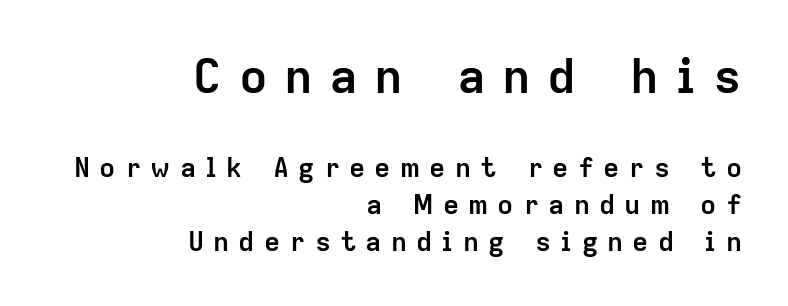
The image shows 48 px semibold sans-serif type, upright; set right-aligned, normal line spacing (1.37x), unusually wide letter spacing (+0.34 em), not underlined; the first (top) block is 1.78x larger; low stroke contrast and a medium x-height.
